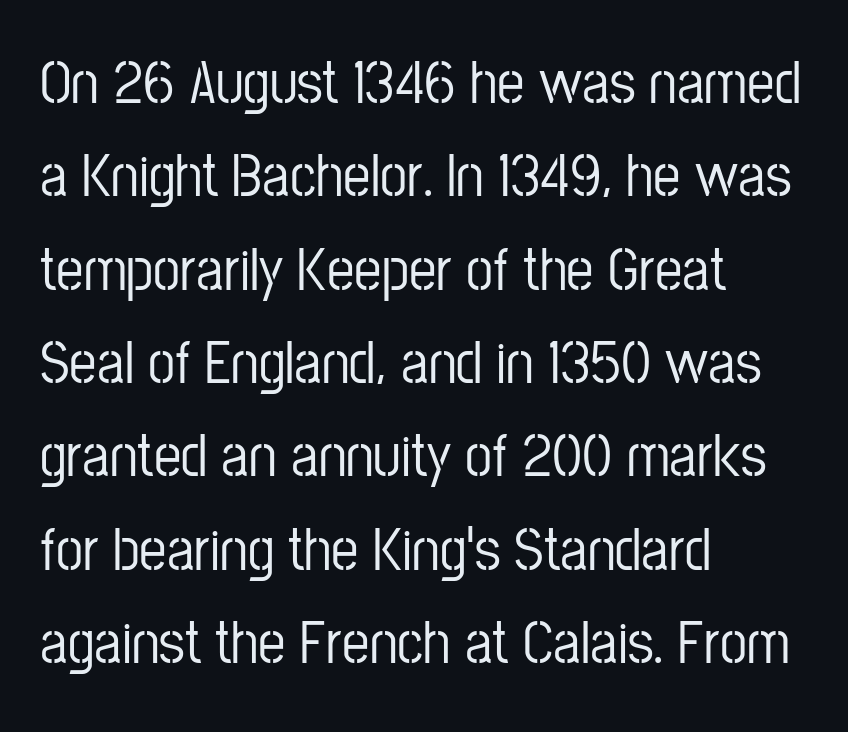
Q: Is the text italic (slanted)? A: No, it is upright.
Q: Is the typeface a serif or a sans-serif typeface? A: Sans-serif.
Q: Is the text underlined? A: No.
Q: How is the paragraph aligned? A: Left-aligned.
Q: Is the spacing between letters normal or unusually wide? A: Normal.
Q: Is the spacing between lines tight, normal or loose? A: Normal.
Q: Width (condensed, normal, or wide)? A: Condensed.
Q: Stroke contrast? A: Low.
Q: x-height? A: Medium.
Q: Monospaced? A: No.
